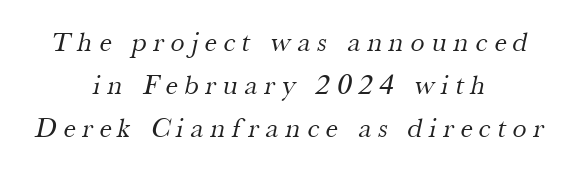
{"serif": "yes", "bold": "no", "weight": "regular", "width": "normal", "stroke_contrast": "medium", "x_height": "small", "monospaced": "no", "underline": "no", "align": "center", "line_spacing": "normal", "line_spacing_ratio": 1.53, "letter_spacing": "wide", "letter_spacing_em": 0.25, "glyph_px": 28}
